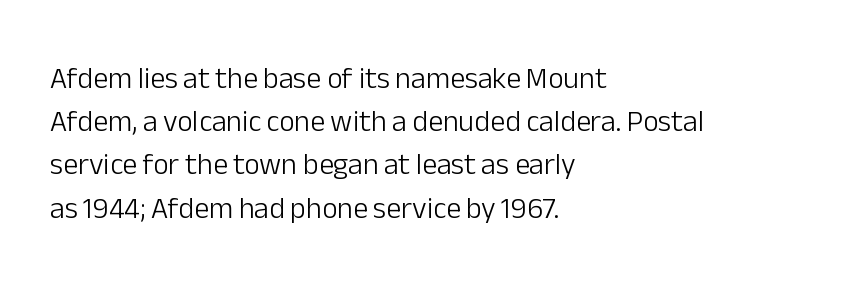
The image shows 30 px light sans-serif type, upright; set left-aligned, normal line spacing (1.44x), normal letter spacing, not underlined; low stroke contrast and a medium x-height.
